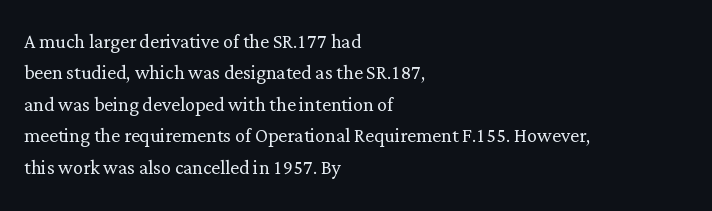
No letter is thick-stroked: the sample isn't bold. This is roman type, the default non-slanted kind. One glance says typical: line gaps are just what's usual. Plain, unruled lines of type. This sample is left-justified, so line endings fall wherever the words run out.
